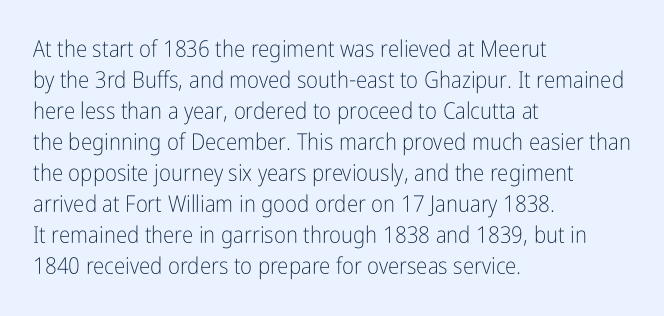
Q: Is the text bold? A: No.
Q: Is the text italic (slanted)? A: No, it is upright.
Q: Is the text underlined? A: No.
Q: How is the paragraph aligned? A: Left-aligned.
Q: Is the spacing between letters normal or unusually wide? A: Normal.
Q: Is the spacing between lines tight, normal or loose? A: Normal.
